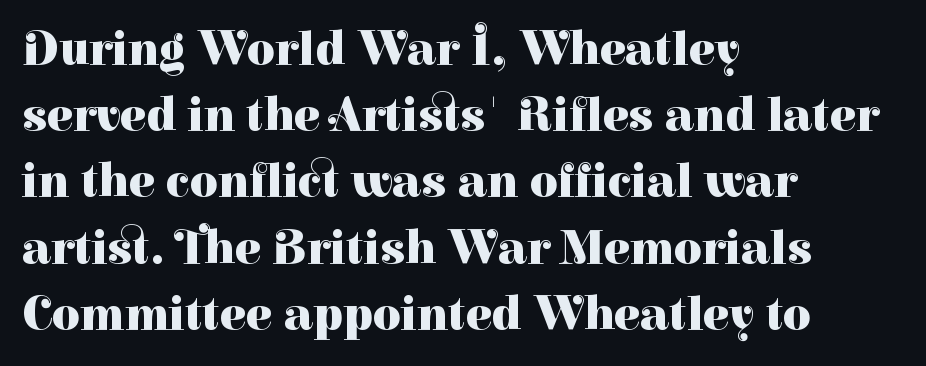
The letters carry serifs — small finishing strokes at the ends of their stems. Students, observe: this is what conventionally led text looks like. Spacing verdict: proportional, widths tailored to each character. Pretty heavy lettering here — definitely bold. Any mark beneath the type? The region is blank.
